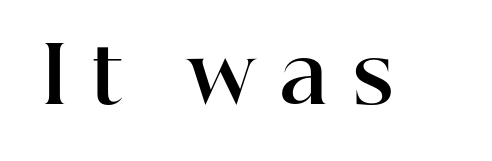
{"serif": "yes", "italic": "no", "bold": "yes", "weight": "bold", "width": "normal", "stroke_contrast": "high", "x_height": "medium", "monospaced": "no", "underline": "no", "letter_spacing": "wide", "letter_spacing_em": 0.31, "glyph_px": 78}
